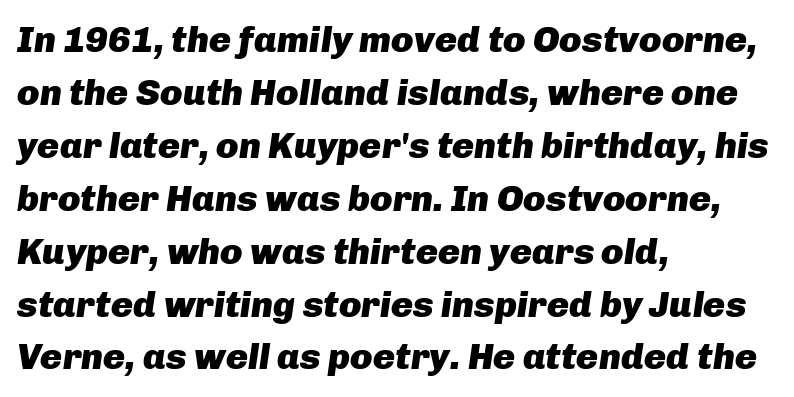
{"italic": "yes", "lean": "right", "slant_degrees": 8, "bold": "yes", "weight": "heavy", "width": "normal", "stroke_contrast": "low", "x_height": "medium", "monospaced": "no", "underline": "no", "align": "left", "line_spacing": "normal", "line_spacing_ratio": 1.43, "letter_spacing": "normal", "letter_spacing_em": 0.0, "glyph_px": 37}
